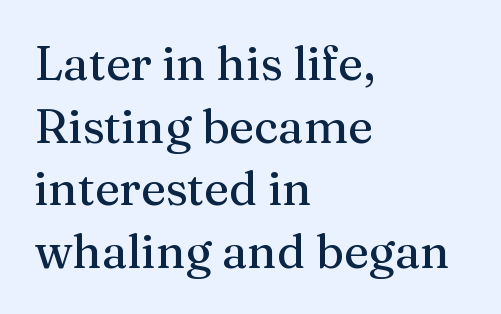
Do the letters lean? They stand straight. The font family rendered here belongs to the serif group. Reading down the column, the eye jumps a familiar distance to each next line. Here the designer chose a conventional face with non-uniform glyph widths. Characters follow at the spacing the type designer built in. All the whitespace from short lines collects on the right.
